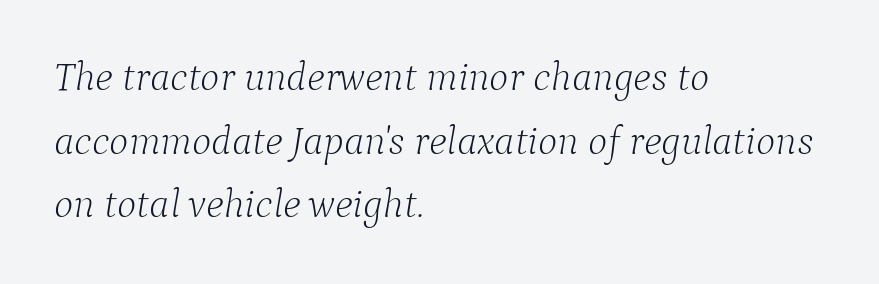
The space directly below the letters is spotless. Classification — serif. This rendering uses left alignment, leaving the right contour irregular. Tracking here is standard; glyphs follow each other at the usual distance.
